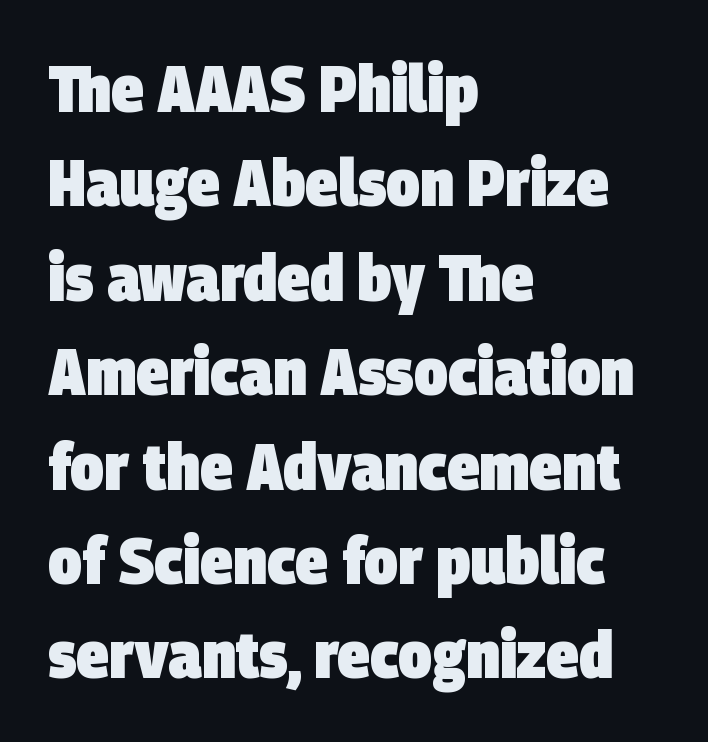
{"serif": "no", "bold": "yes", "weight": "heavy", "width": "condensed", "stroke_contrast": "low", "x_height": "large", "monospaced": "no", "underline": "no", "align": "left", "line_spacing": "normal", "line_spacing_ratio": 1.43, "letter_spacing": "normal", "letter_spacing_em": 0.0, "glyph_px": 66}
